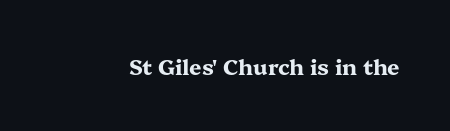
Short note: letters normally spaced. Words float on clear page, feet unadorned. The letters stand upright; this is a roman face. Heavy, bold letterforms.
